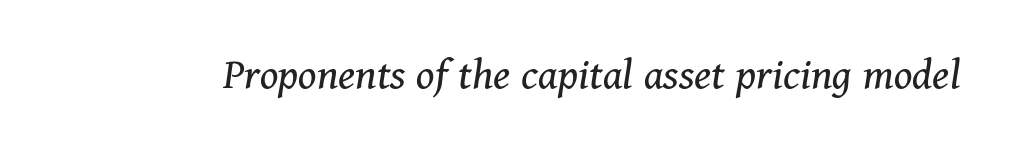
Q: Is the text bold? A: No.
Q: Is the text italic (slanted)? A: Yes, it leans right by about 11 degrees.
Q: Is the typeface a serif or a sans-serif typeface? A: Serif.
Q: Is the text underlined? A: No.
Q: Is the spacing between letters normal or unusually wide? A: Normal.
Q: Width (condensed, normal, or wide)? A: Normal.
Q: Stroke contrast? A: Medium.
Q: x-height? A: Medium.
Q: Monospaced? A: No.
